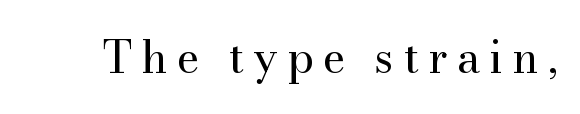
The image shows 44 px regular-weight serif type, upright; set unusually wide letter spacing (+0.21 em), not underlined; medium stroke contrast and a small x-height.
